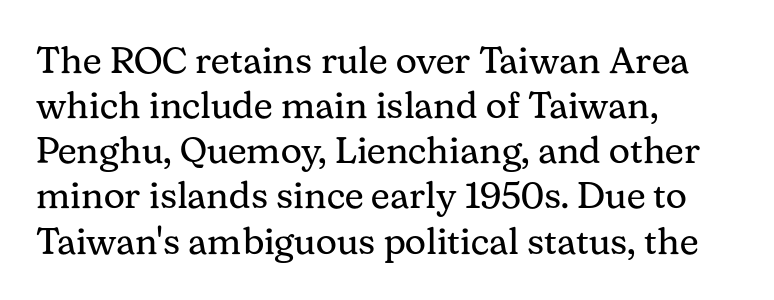
{"serif": "yes", "italic": "no", "bold": "no", "weight": "regular", "width": "normal", "stroke_contrast": "medium", "x_height": "medium", "monospaced": "no", "underline": "no", "align": "left", "line_spacing_ratio": 1.22, "letter_spacing": "normal", "letter_spacing_em": 0.0, "glyph_px": 37}
